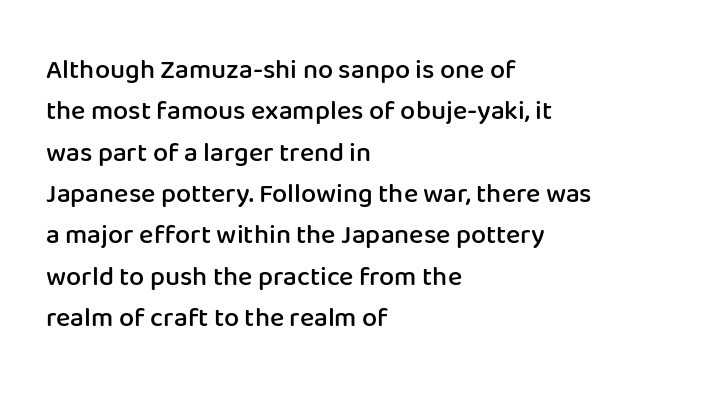
The image shows 27 px text type, upright; set left-aligned, normal line spacing (1.53x), normal letter spacing, not underlined.
